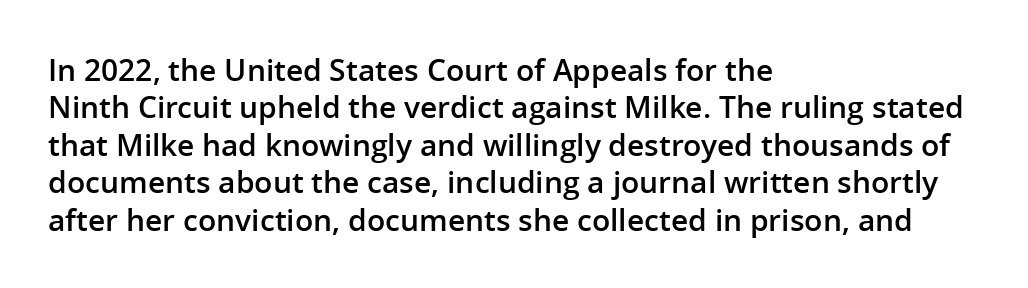
Q: Is the text bold? A: Semi-bold.
Q: Is the text italic (slanted)? A: No, it is upright.
Q: Is the typeface a serif or a sans-serif typeface? A: Sans-serif.
Q: Is the text underlined? A: No.
Q: How is the paragraph aligned? A: Left-aligned.
Q: Is the spacing between letters normal or unusually wide? A: Normal.
Q: Is the spacing between lines tight, normal or loose? A: Normal.
Q: Width (condensed, normal, or wide)? A: Normal.
Q: Stroke contrast? A: Low.
Q: x-height? A: Medium.
Q: Monospaced? A: No.
